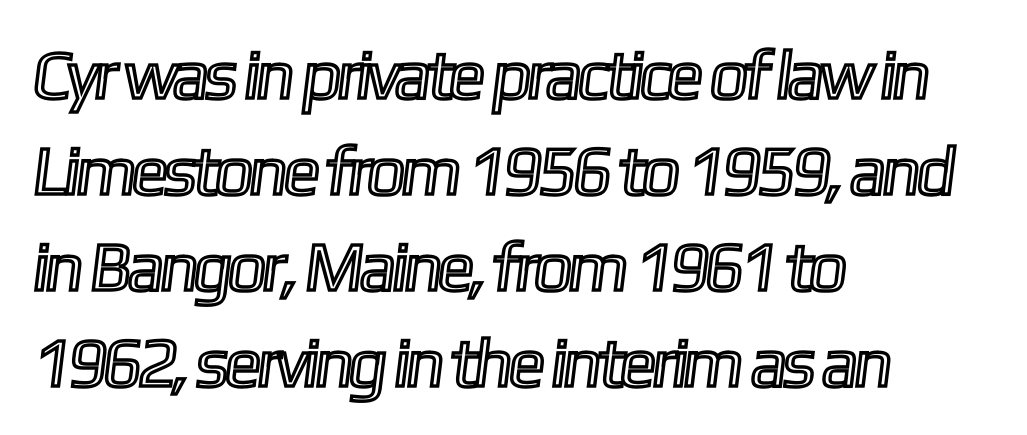
Q: Is the text underlined? A: No.
Q: How is the paragraph aligned? A: Left-aligned.
Q: Is the spacing between letters normal or unusually wide? A: Normal.
Q: Is the spacing between lines tight, normal or loose? A: Normal.
Q: Width (condensed, normal, or wide)? A: Condensed.
Q: x-height? A: Medium.
Q: Monospaced? A: No.
